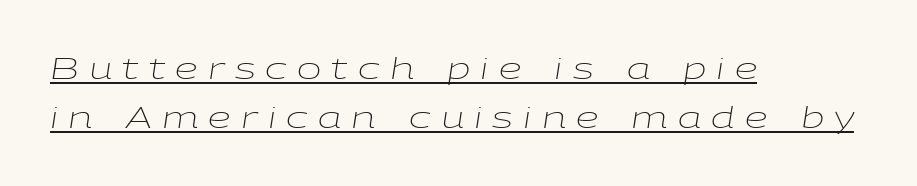
{"italic": "yes", "lean": "right", "slant_degrees": 9, "bold": "no", "weight": "light", "width": "wide", "stroke_contrast": "low", "x_height": "medium", "monospaced": "no", "underline": "yes", "align": "left", "line_spacing": "normal", "line_spacing_ratio": 1.69, "letter_spacing": "wide", "letter_spacing_em": 0.35, "glyph_px": 29}
